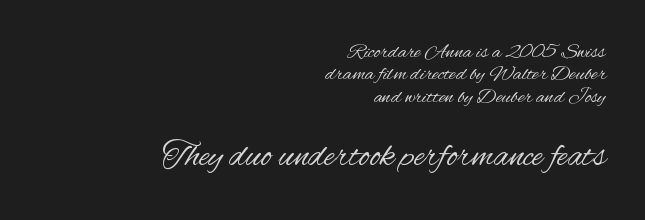
The image shows 36 px regular-weight, condensed sans-serif type; set right-aligned, tight line spacing (1.06x), normal letter spacing, not underlined; the second (bottom) block is 1.71x larger; medium stroke contrast and a small x-height.
